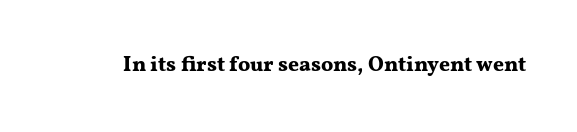
{"italic": "no", "bold": "yes", "underline": "no", "letter_spacing": "normal", "letter_spacing_em": 0.0, "glyph_px": 21}
